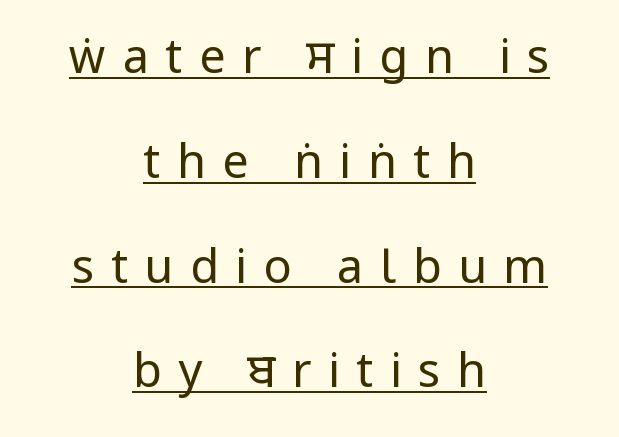
{"serif": "no", "italic": "no", "bold": "no", "weight": "regular", "width": "condensed", "stroke_contrast": "low", "x_height": "large", "monospaced": "no", "underline": "yes", "align": "center", "line_spacing": "loose", "line_spacing_ratio": 2.23, "letter_spacing": "wide", "letter_spacing_em": 0.35, "glyph_px": 47}
